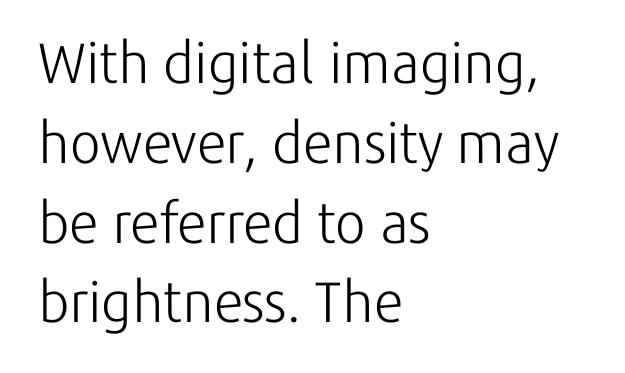
The image shows 57 px light sans-serif type, upright; set left-aligned, normal line spacing (1.4x), normal letter spacing, not underlined; low stroke contrast and a medium x-height.
